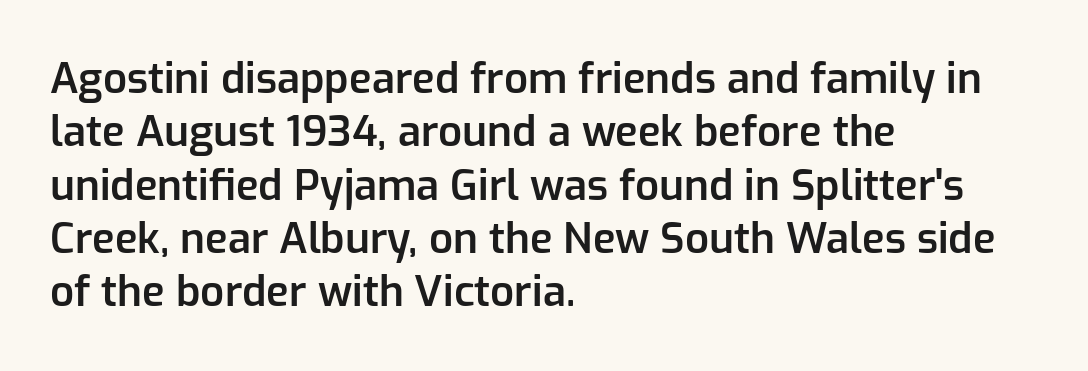
{"serif": "no", "italic": "no", "bold": "semi", "weight": "semibold", "width": "normal", "stroke_contrast": "low", "x_height": "medium", "monospaced": "no", "underline": "no", "align": "left", "line_spacing": "normal", "line_spacing_ratio": 1.27, "letter_spacing": "normal", "letter_spacing_em": 0.0, "glyph_px": 42}
